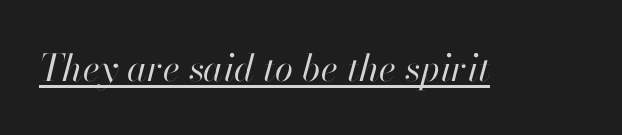
{"italic": "yes", "lean": "right", "slant_degrees": 13, "bold": "no", "weight": "regular", "width": "normal", "stroke_contrast": "high", "x_height": "small", "monospaced": "no", "underline": "yes", "letter_spacing": "normal", "letter_spacing_em": 0.0, "glyph_px": 37}
